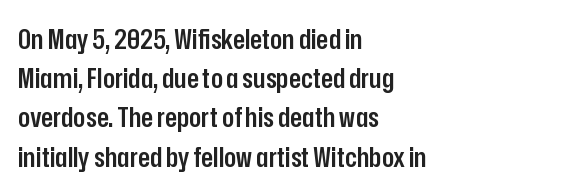
{"serif": "no", "italic": "no", "bold": "semi", "weight": "semibold", "width": "condensed", "stroke_contrast": "low", "x_height": "medium", "monospaced": "no", "underline": "no", "align": "left", "line_spacing": "normal", "line_spacing_ratio": 1.4, "letter_spacing": "normal", "letter_spacing_em": 0.0, "glyph_px": 28}
